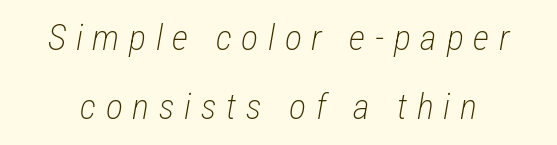
The image shows 36 px light, condensed type, italic (leaning right); set loose line spacing (1.92x), unusually wide letter spacing (+0.27 em), not underlined; low stroke contrast and a medium x-height.
